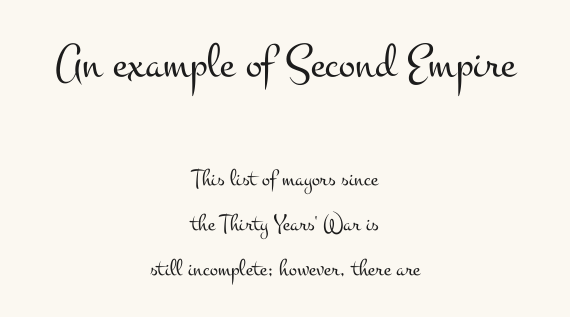
{"bold": "no", "weight": "light", "width": "wide", "stroke_contrast": "medium", "x_height": "small", "monospaced": "no", "underline": "no", "align": "center", "line_spacing_ratio": 1.87, "letter_spacing": "normal", "letter_spacing_em": 0.0, "larger_block": "first", "size_ratio": 2.04, "glyph_px": 49}
